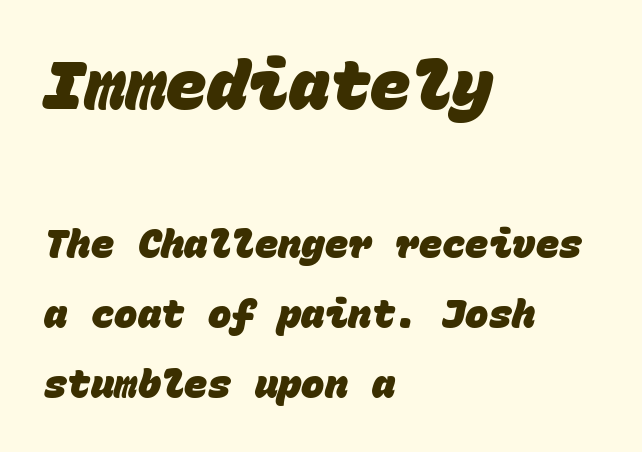
Compared with an ordinary text face, these strokes are far heavier — a full bold. Descenders are the only things crossing below the line. Does the type have serifs? No, each stem ends abruptly. Left-aligned paragraph, ragged on the right. Compared with typical body copy, the letter spacing here is the same.
